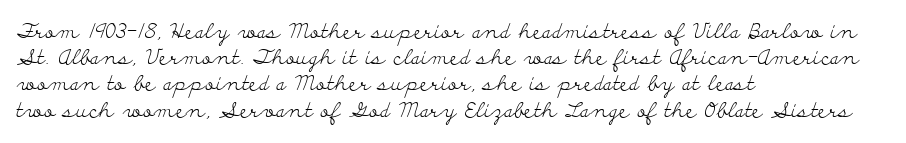
The image shows 21 px text type; set left-aligned, normal line spacing (1.25x), normal letter spacing, not underlined.
